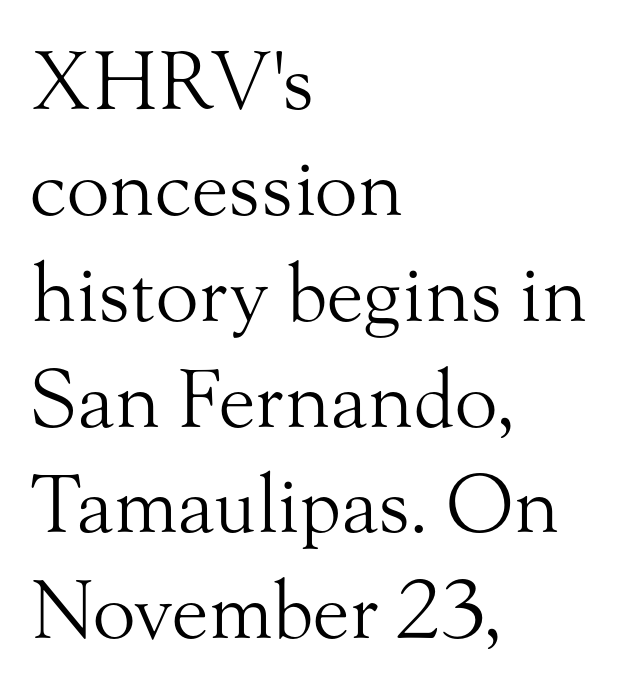
Ink coverage per letter is moderate at most. A student would call this left alignment; a typographer would say flush left, rag right. Vertical spacing — default. Italic? Not at all — the glyphs are vertical. Students, note that the glyphs here touch the page at normal intervals. The string is rendered with underlining switched off.
